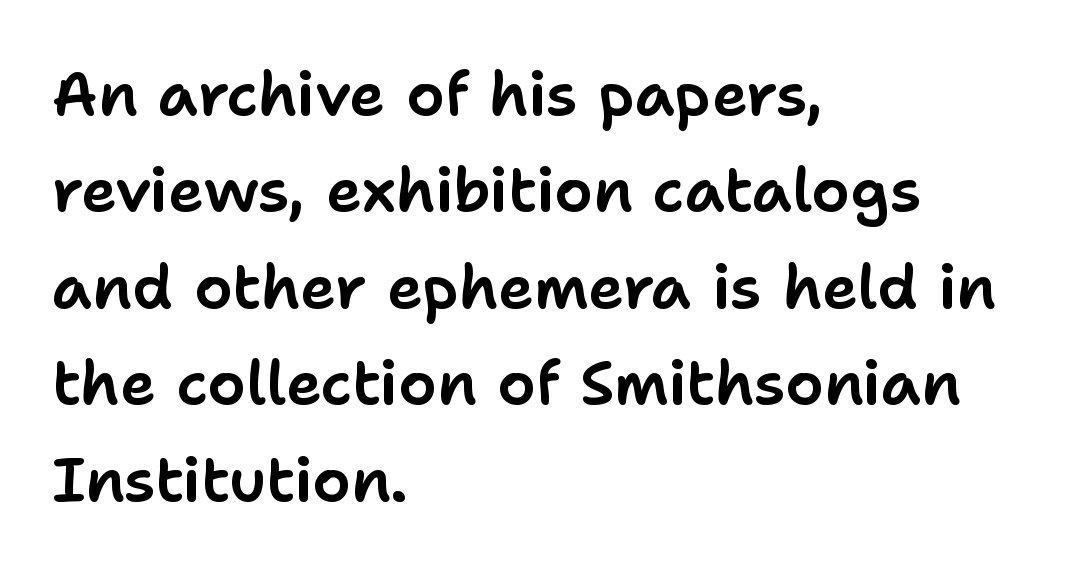
The image shows 61 px sans-serif type, upright; set left-aligned, normal line spacing (1.58x), normal letter spacing, not underlined; low stroke contrast and a medium x-height.
